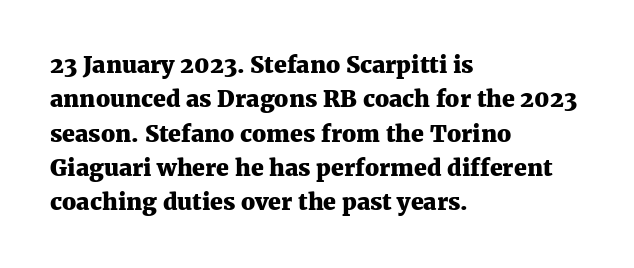
{"italic": "no", "bold": "yes", "underline": "no", "align": "left", "line_spacing": "normal", "line_spacing_ratio": 1.49, "letter_spacing": "normal", "letter_spacing_em": 0.0, "glyph_px": 23}
